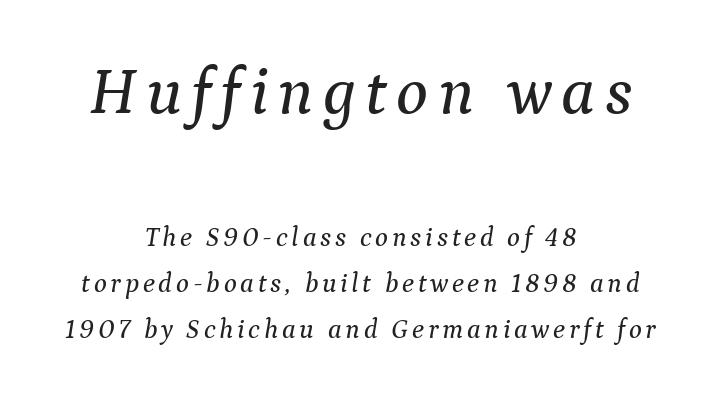
Q: Is the text italic (slanted)? A: Yes, it leans right by about 9 degrees.
Q: Is the typeface a serif or a sans-serif typeface? A: Serif.
Q: Is the text underlined? A: No.
Q: How is the paragraph aligned? A: Centered.
Q: Is the spacing between lines tight, normal or loose? A: Normal.
Q: Which block of text is set in a larger size, the first (top) or the second (bottom)? A: The first (top) one.
Q: Width (condensed, normal, or wide)? A: Normal.
Q: Stroke contrast? A: Medium.
Q: x-height? A: Medium.
Q: Monospaced? A: No.
